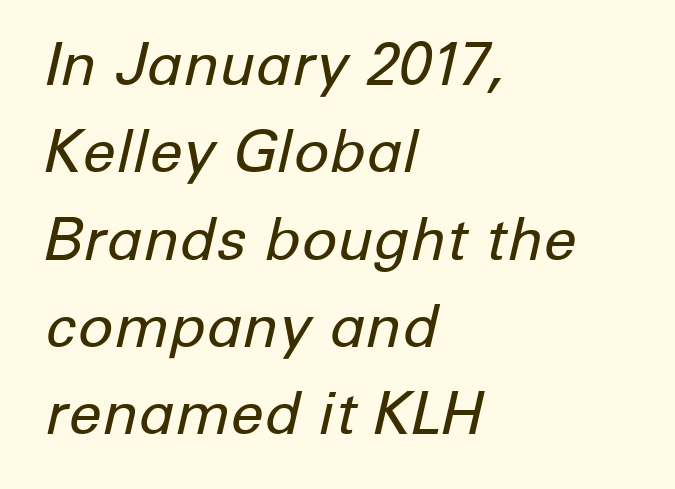
{"italic": "yes", "lean": "right", "slant_degrees": 12, "bold": "no", "weight": "regular", "width": "normal", "stroke_contrast": "low", "x_height": "medium", "monospaced": "no", "underline": "no", "align": "left", "line_spacing": "normal", "line_spacing_ratio": 1.48, "letter_spacing": "normal", "letter_spacing_em": 0.0, "glyph_px": 59}
